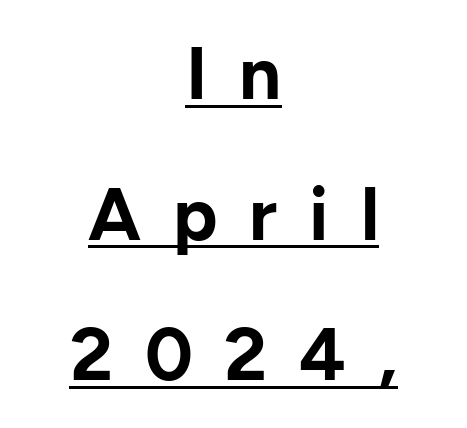
Q: Is the text bold? A: Yes.
Q: Is the text italic (slanted)? A: No, it is upright.
Q: Is the typeface a serif or a sans-serif typeface? A: Sans-serif.
Q: Is the text underlined? A: Yes.
Q: How is the paragraph aligned? A: Centered.
Q: Is the spacing between letters normal or unusually wide? A: Unusually wide.
Q: Is the spacing between lines tight, normal or loose? A: Loose.
Q: Width (condensed, normal, or wide)? A: Normal.
Q: Stroke contrast? A: Low.
Q: x-height? A: Medium.
Q: Monospaced? A: No.
